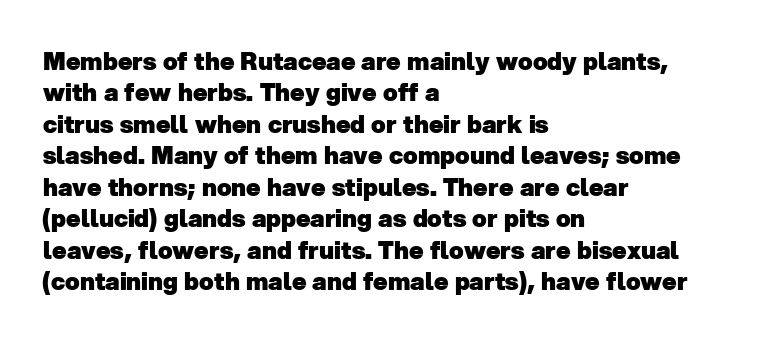
Q: Is the text bold? A: Yes.
Q: Is the text underlined? A: No.
Q: How is the paragraph aligned? A: Left-aligned.
Q: Is the spacing between letters normal or unusually wide? A: Normal.
Q: Is the spacing between lines tight, normal or loose? A: Normal.
